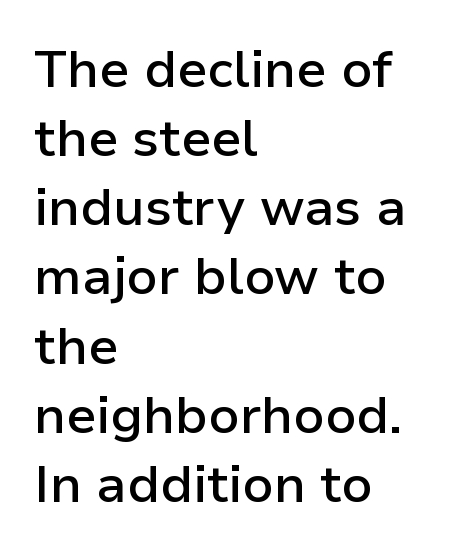
The image shows 52 px semibold sans-serif type, upright; set left-aligned, normal line spacing (1.33x), normal letter spacing, not underlined; low stroke contrast and a medium x-height.
